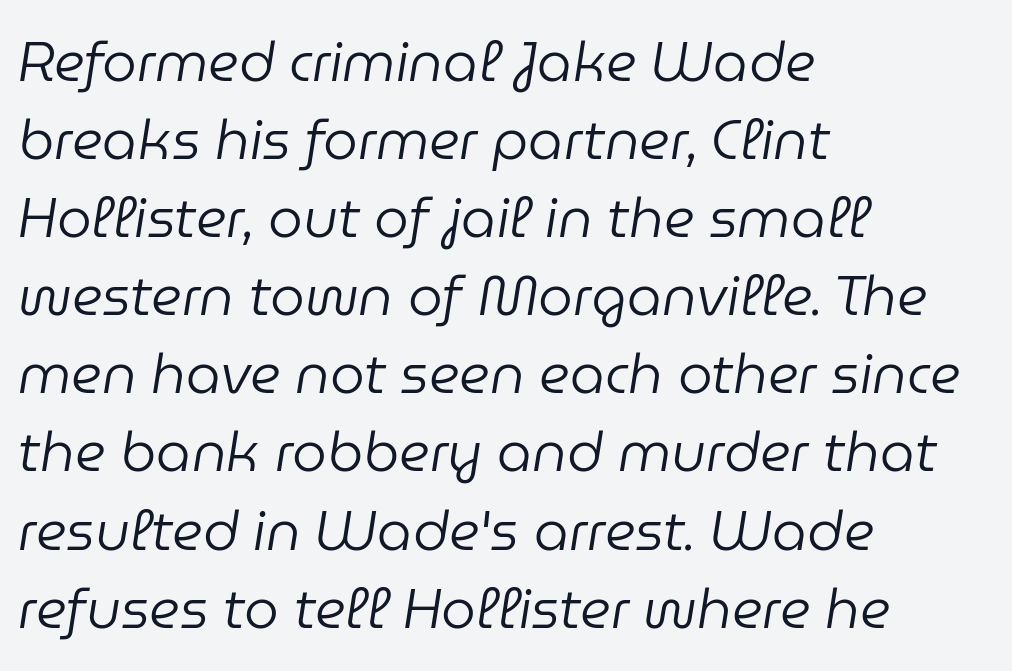
{"italic": "yes", "lean": "right", "slant_degrees": 9, "bold": "no", "weight": "regular", "width": "normal", "stroke_contrast": "low", "x_height": "medium", "monospaced": "no", "underline": "no", "align": "left", "line_spacing": "normal", "line_spacing_ratio": 1.42, "letter_spacing": "normal", "letter_spacing_em": 0.0, "glyph_px": 55}
